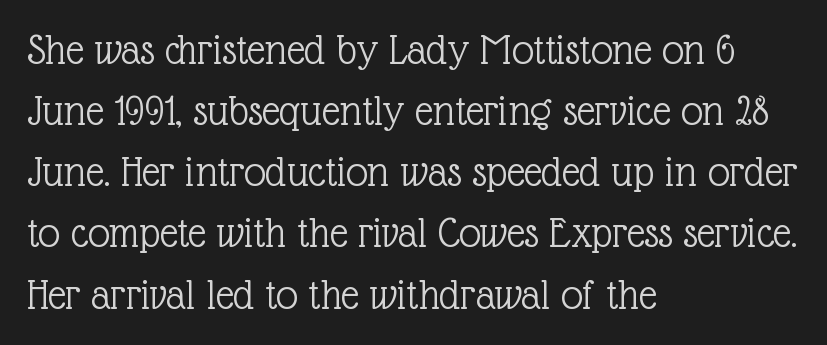
{"serif": "yes", "italic": "no", "bold": "no", "weight": "light", "width": "normal", "x_height": "medium", "monospaced": "no", "underline": "no", "align": "left", "line_spacing": "normal", "line_spacing_ratio": 1.39, "letter_spacing": "normal", "letter_spacing_em": 0.0, "glyph_px": 44}
